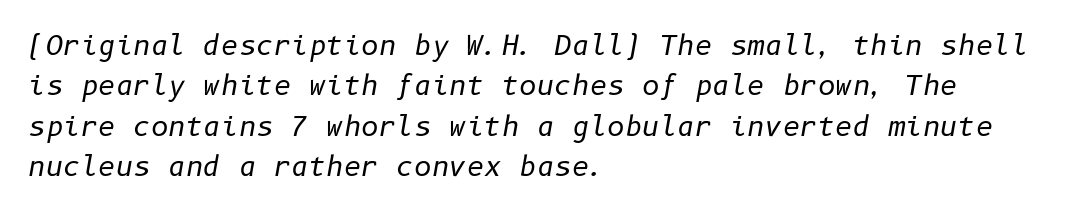
Q: Is the text bold? A: No.
Q: Is the text italic (slanted)? A: Yes, it leans right by about 10 degrees.
Q: Is the text underlined? A: No.
Q: How is the paragraph aligned? A: Left-aligned.
Q: Is the spacing between letters normal or unusually wide? A: Normal.
Q: Is the spacing between lines tight, normal or loose? A: Normal.
